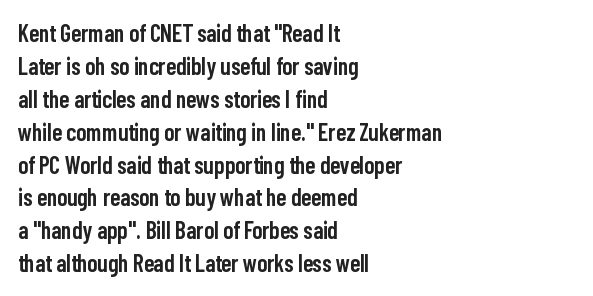
The image shows 24 px text type, upright; set left-aligned, normal line spacing (1.37x), normal letter spacing, not underlined.
